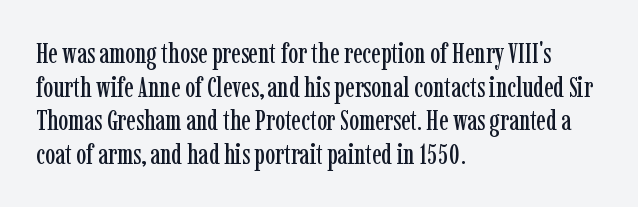
The image shows 28 px condensed serif type, upright; set left-aligned, line spacing 1.2x, normal letter spacing, not underlined; low stroke contrast and a medium x-height.
